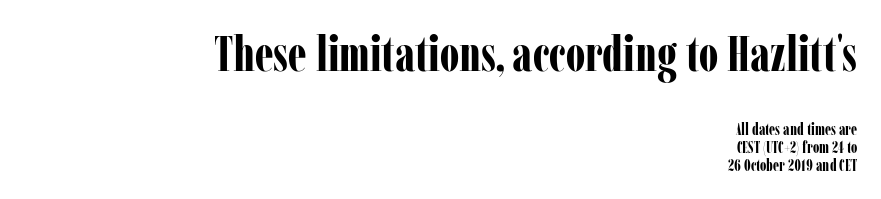
{"serif": "yes", "italic": "no", "bold": "yes", "weight": "bold", "width": "condensed", "stroke_contrast": "low", "x_height": "medium", "monospaced": "no", "underline": "no", "align": "right", "line_spacing": "tight", "line_spacing_ratio": 1.13, "letter_spacing": "normal", "letter_spacing_em": 0.0, "larger_block": "first", "size_ratio": 3.06, "glyph_px": 49}
